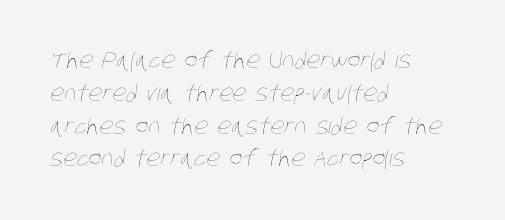
Q: Is the text bold? A: No.
Q: Is the text underlined? A: No.
Q: How is the paragraph aligned? A: Left-aligned.
Q: Is the spacing between letters normal or unusually wide? A: Normal.
Q: Is the spacing between lines tight, normal or loose? A: Normal.
